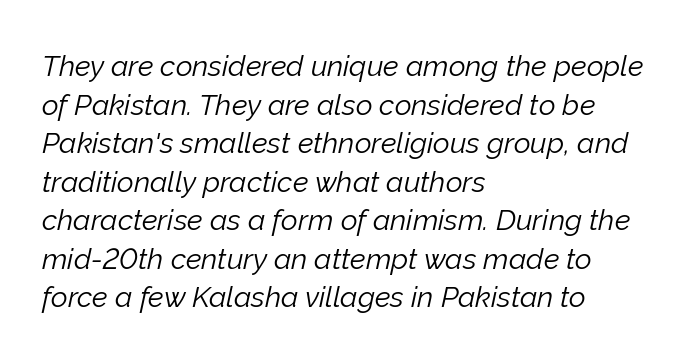
The image shows 29 px light type, italic (leaning right); set left-aligned, normal line spacing (1.33x), normal letter spacing, not underlined; low stroke contrast and a medium x-height.
